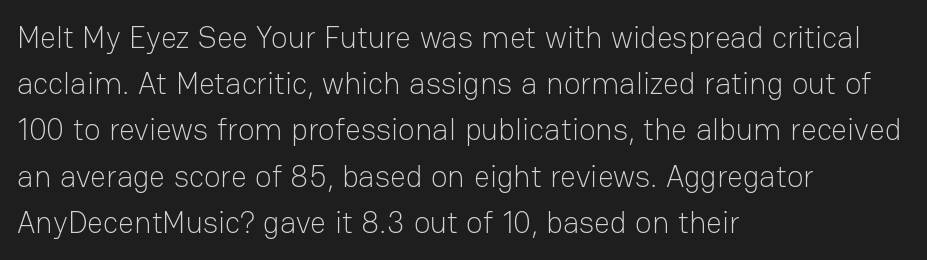
Q: Is the text bold? A: No.
Q: Is the text italic (slanted)? A: No, it is upright.
Q: Is the typeface a serif or a sans-serif typeface? A: Sans-serif.
Q: Is the text underlined? A: No.
Q: How is the paragraph aligned? A: Left-aligned.
Q: Is the spacing between letters normal or unusually wide? A: Normal.
Q: Is the spacing between lines tight, normal or loose? A: Normal.
Q: Width (condensed, normal, or wide)? A: Normal.
Q: Stroke contrast? A: Low.
Q: x-height? A: Medium.
Q: Monospaced? A: No.
